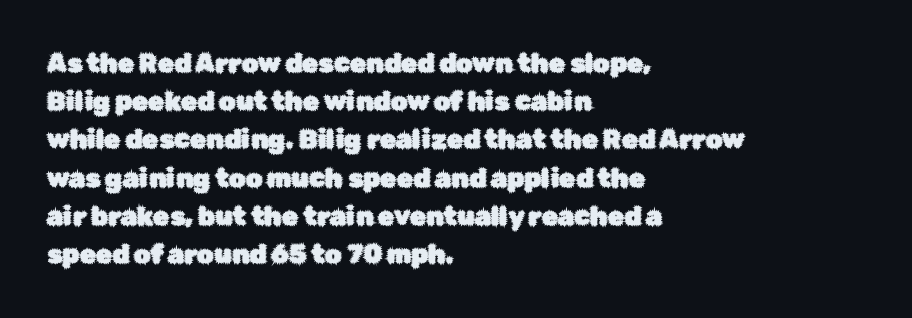
Q: Is the text italic (slanted)? A: No, it is upright.
Q: Is the text underlined? A: No.
Q: How is the paragraph aligned? A: Left-aligned.
Q: Is the spacing between letters normal or unusually wide? A: Normal.
Q: Is the spacing between lines tight, normal or loose? A: Normal.
